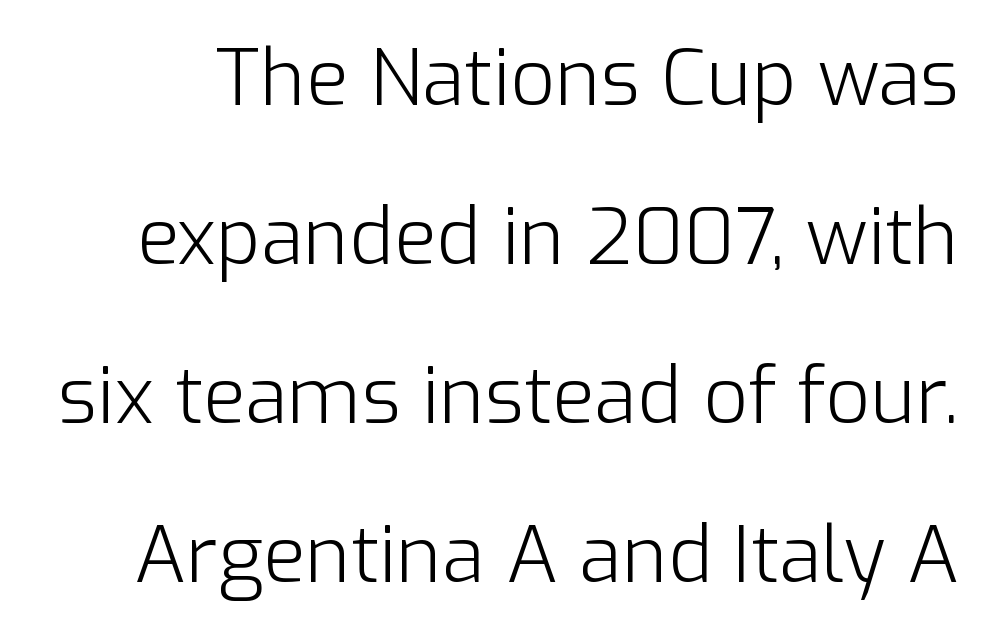
The image shows 78 px light sans-serif type, upright; set loose line spacing (2.04x), normal letter spacing, not underlined; low stroke contrast and a medium x-height.
